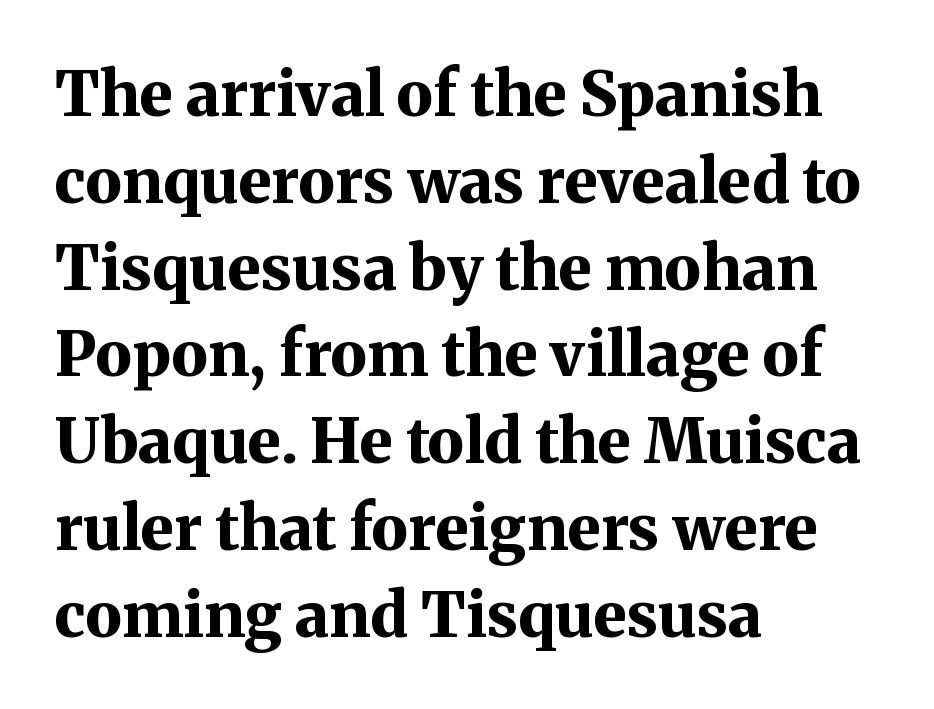
The image shows 62 px bold serif type, upright; set left-aligned, normal line spacing (1.4x), normal letter spacing, not underlined; medium stroke contrast and a medium x-height.
